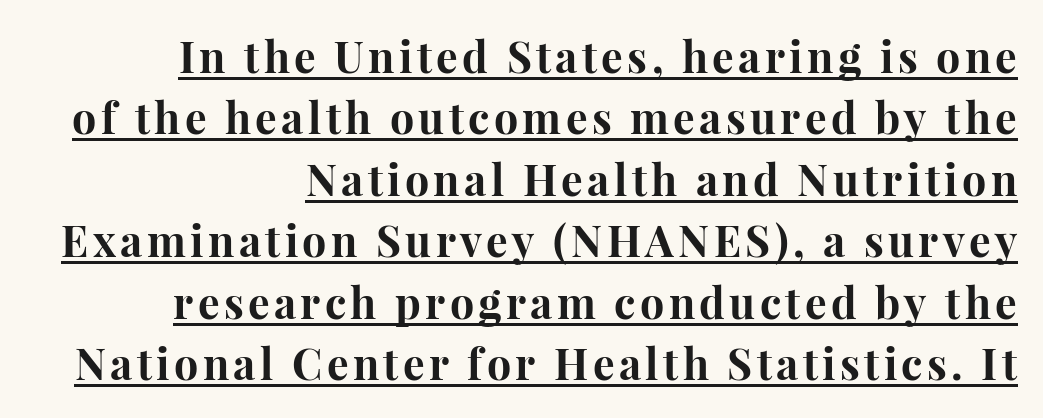
Notice how the stems are strictly vertical — no italics here. Small tapered or slab feet sit at the stroke ends, so this counts as serif. These lines are rendered in a variable-pitch font. Summary of vertical rhythm: regular, with standard interline spacing. Right-aligned paragraph, ragged on the left. Heft: maximum for text — a bold.
